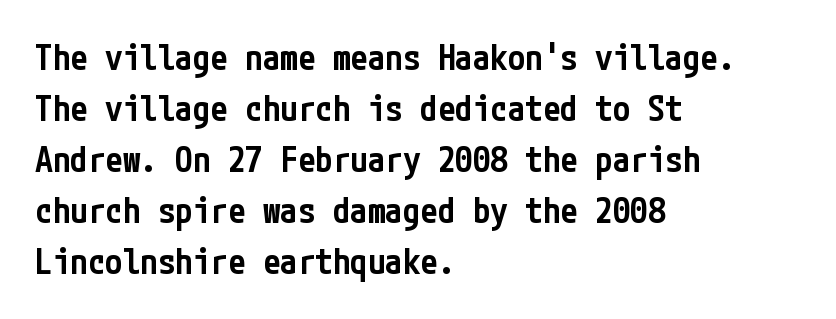
The image shows 35 px semibold, condensed sans-serif type, upright; set left-aligned, normal line spacing (1.46x), normal letter spacing, not underlined; low stroke contrast and a medium x-height.
